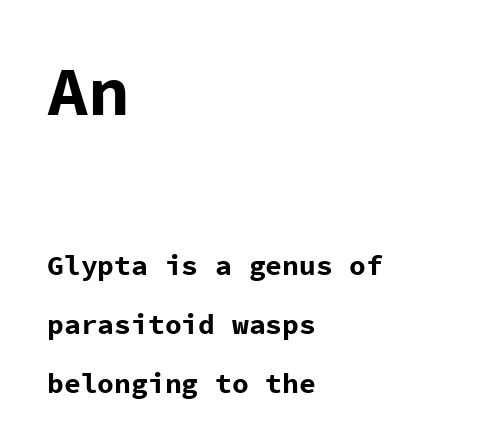
{"serif": "no", "italic": "no", "bold": "yes", "weight": "bold", "width": "normal", "stroke_contrast": "low", "x_height": "medium", "monospaced": "yes", "underline": "no", "align": "left", "line_spacing": "loose", "line_spacing_ratio": 2.1, "letter_spacing": "normal", "letter_spacing_em": 0.0, "larger_block": "first", "size_ratio": 2.46, "glyph_px": 69}
